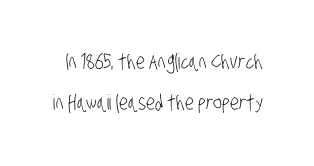
{"bold": "no", "underline": "no", "line_spacing": "loose", "line_spacing_ratio": 1.97, "letter_spacing": "normal", "letter_spacing_em": 0.0, "glyph_px": 21}
